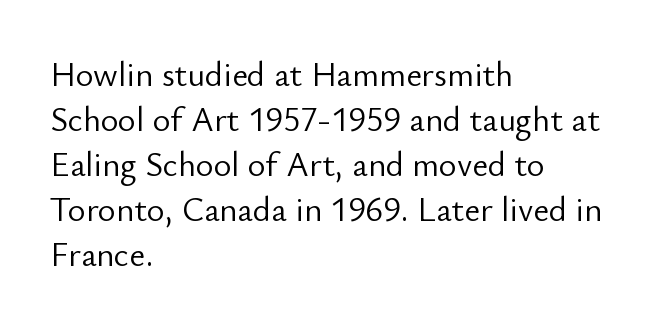
{"serif": "no", "italic": "no", "bold": "no", "weight": "light", "width": "normal", "stroke_contrast": "low", "x_height": "small", "monospaced": "no", "underline": "no", "align": "left", "line_spacing": "normal", "line_spacing_ratio": 1.32, "letter_spacing": "normal", "letter_spacing_em": 0.0, "glyph_px": 34}
